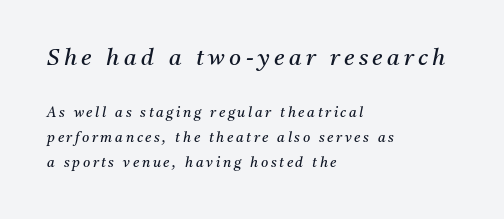
The letters look calm and open, with moderate or lighter stems. Underline: absent. Caption: multi-line text, flush left, ragged right. Rendered with sloped, italic letterforms. Top chunk: large. Bottom chunk: small.
